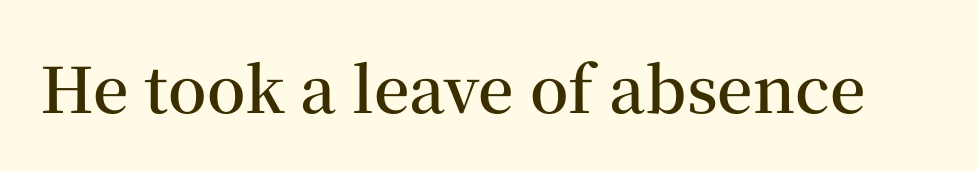
{"serif": "yes", "italic": "no", "bold": "semi", "weight": "semibold", "width": "normal", "stroke_contrast": "medium", "x_height": "medium", "monospaced": "no", "underline": "no", "letter_spacing": "normal", "letter_spacing_em": 0.0, "glyph_px": 63}
